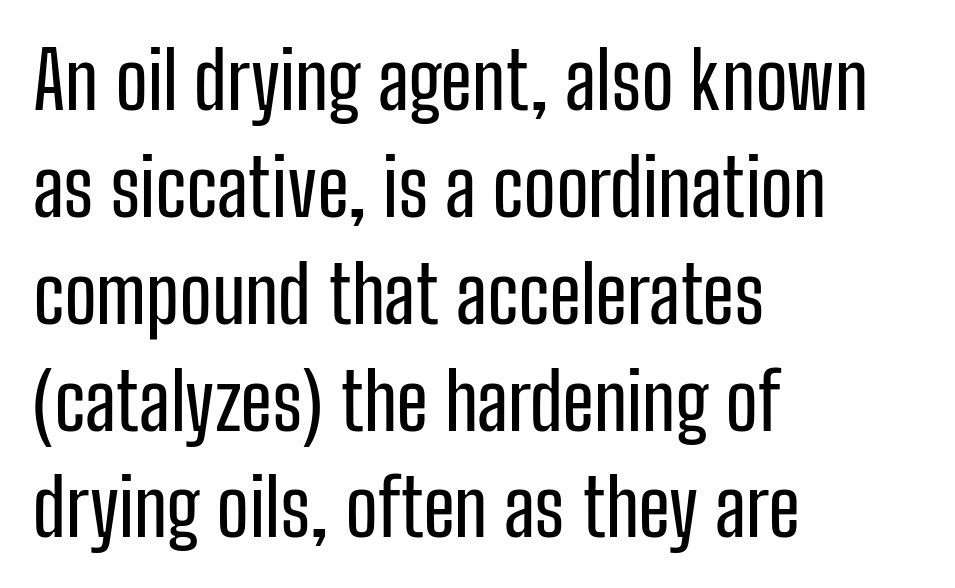
Posture: straight, roman, zero tilt. Default kerning and tracking; the words read as compact shapes. You can tell from the bare stems that sans-serif type was used. A typesetter would call this proportional, since set widths differ per character. The lines are quadded left.
